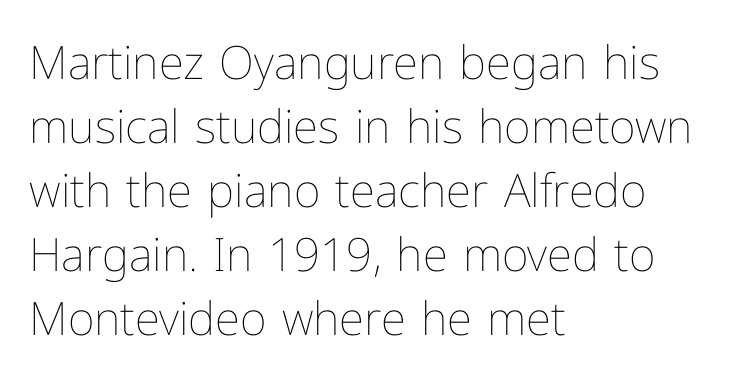
The image shows 46 px thin type, upright; set left-aligned, normal line spacing (1.39x), normal letter spacing, not underlined; low stroke contrast and a medium x-height.
